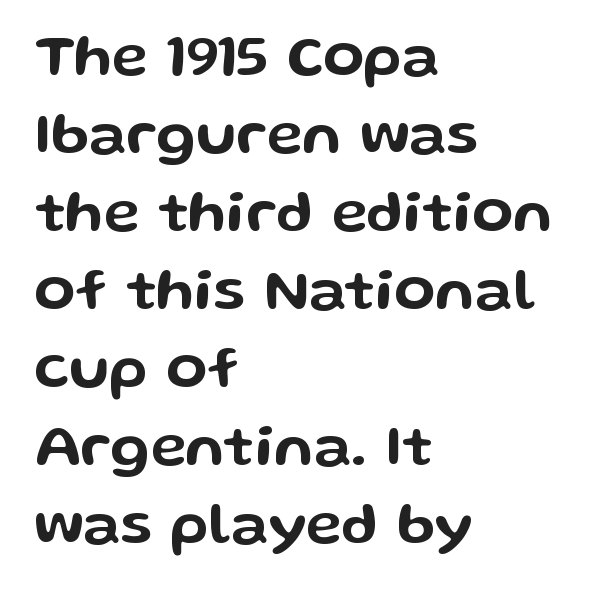
The image shows 60 px wide sans-serif type, upright; set left-aligned, normal line spacing (1.3x), normal letter spacing, not underlined; low stroke contrast and a medium x-height.
